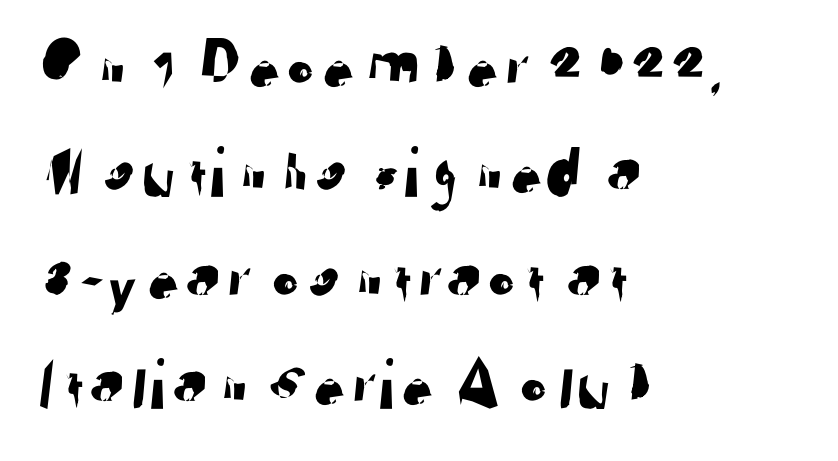
Letter spacing: default. Teacher's note: observe the even left margin — that is flush-left alignment. This block has exactly the height ordinary leading produces. Think of a printed novel: that variable character pitch is what you see here. Honestly, there is no underline to notice here at all.
